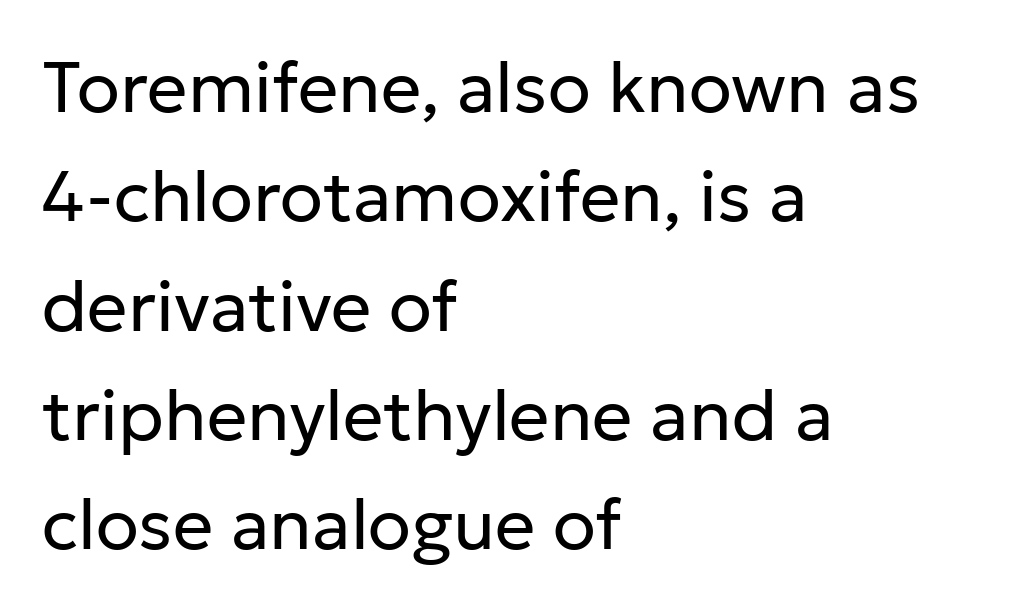
{"serif": "no", "italic": "no", "bold": "no", "weight": "regular", "width": "normal", "stroke_contrast": "low", "x_height": "medium", "monospaced": "no", "underline": "no", "align": "left", "line_spacing": "normal", "line_spacing_ratio": 1.54, "letter_spacing": "normal", "letter_spacing_em": 0.0, "glyph_px": 71}
